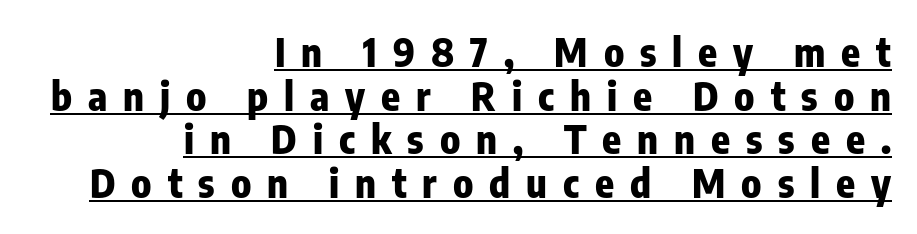
Quick note: not italic, upright. Students, note that the glyphs here are deliberately spaced far apart. A flush-right, rag-left setting is used for this passage. Do the characters align in a grid? No, the font is proportional. A dark, heavy texture on the line: the type is bold.
